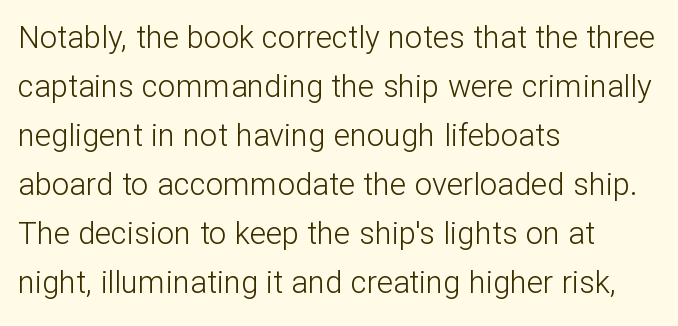
The image shows 31 px light sans-serif type, upright; set left-aligned, normal line spacing (1.58x), normal letter spacing, not underlined; low stroke contrast and a medium x-height.
